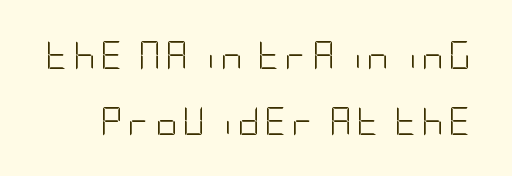
The image shows 28 px light, condensed sans-serif type, upright; set loose line spacing (2.34x), not underlined; low stroke contrast and a large x-height.
